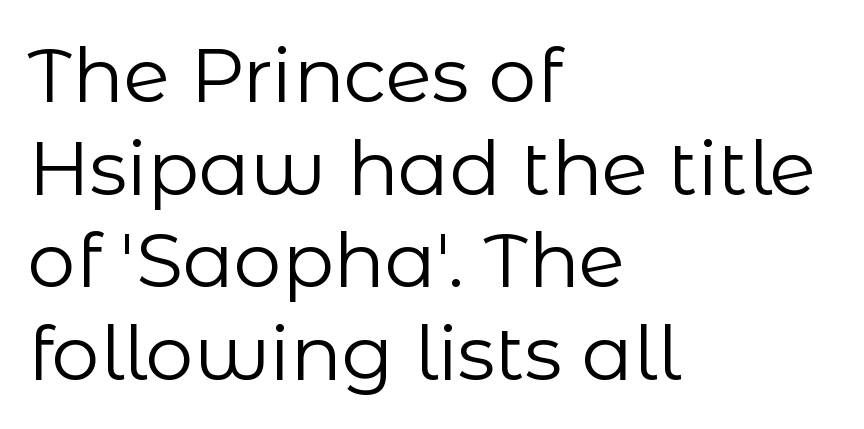
This sample has the flowing, uneven cadence of proportional lettering. A typesetter would mark this as roman, not italic. The lines in this sample share a left origin and differ only in where they stop. Compared with typical body copy, the letter spacing here is the same. Unmarked baselines from the first word to the last.
